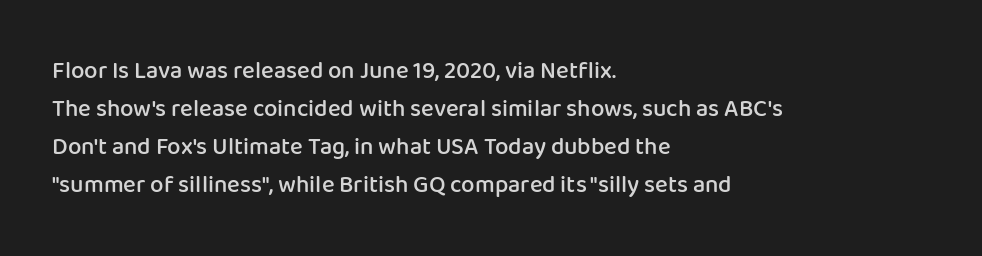
The image shows 24 px text type, upright; set left-aligned, normal line spacing (1.58x), normal letter spacing, not underlined.
